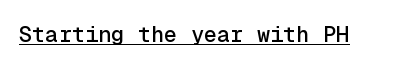
Compared with typical body copy, the letter spacing here is the same. Honestly, the underline is the first thing you notice here. No italicization has been applied; the sample stays upright.
